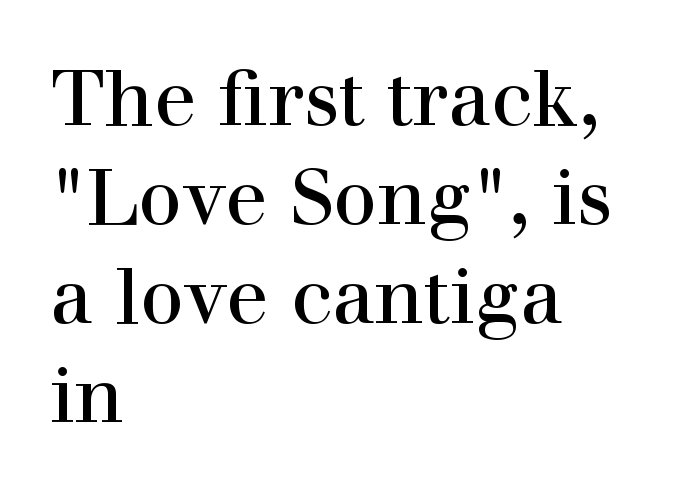
The image shows 78 px regular-weight serif type, upright; set left-aligned, normal line spacing (1.27x), normal letter spacing, not underlined; high stroke contrast and a medium x-height.
